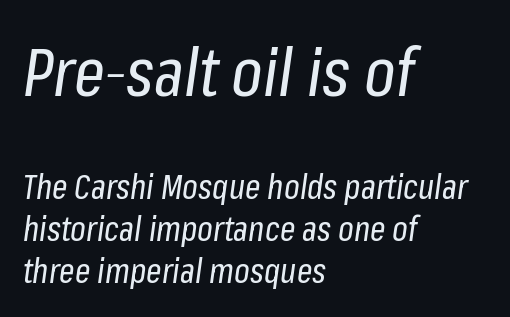
Whoever set this made the first block the dominant, larger element. How are the letters spaced? Ordinarily, with no added tracking. A light-to-regular cut is what we see here. The letters are slanted; this is an italic face.
